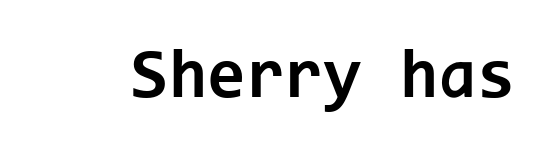
{"serif": "no", "italic": "no", "bold": "yes", "weight": "bold", "width": "normal", "stroke_contrast": "low", "x_height": "medium", "monospaced": "yes", "underline": "no", "letter_spacing": "normal", "letter_spacing_em": 0.0, "glyph_px": 70}
